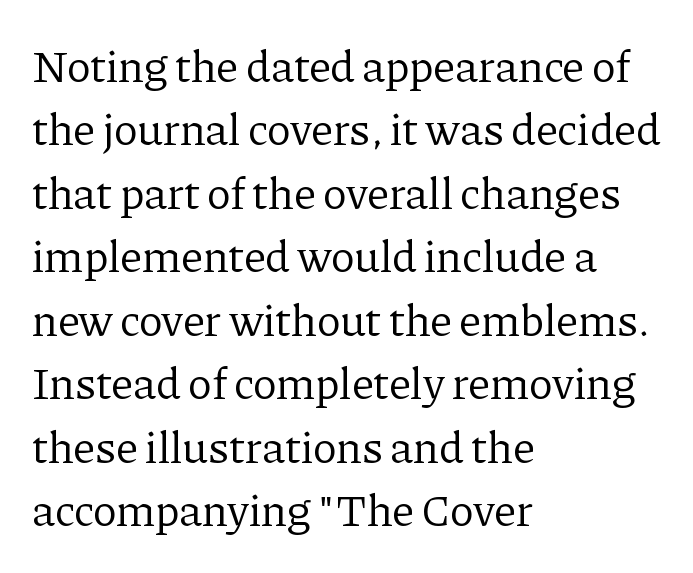
The font family rendered here belongs to the serif group. Weight: not bold — regular or lighter. Varying glyph widths throughout — classic text-font behaviour. Line spacing here is normal. Letter spacing: default. Style check: upright.
